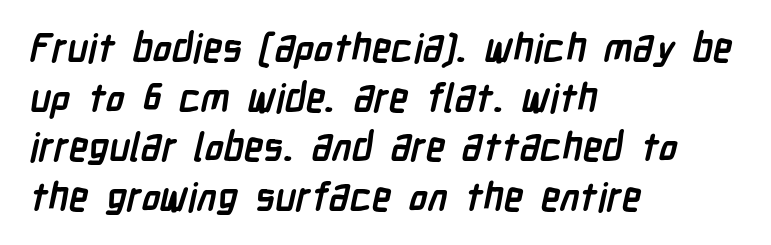
The image shows 39 px semibold, condensed sans-serif type; set left-aligned, normal line spacing (1.27x), normal letter spacing, not underlined; low stroke contrast and a medium x-height.
